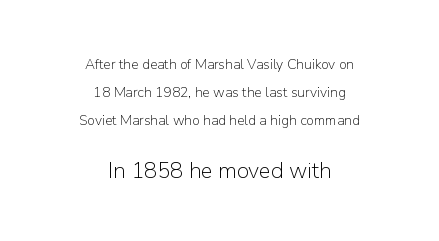
{"italic": "no", "bold": "no", "underline": "no", "align": "center", "line_spacing": "loose", "line_spacing_ratio": 1.99, "letter_spacing": "normal", "letter_spacing_em": 0.0, "larger_block": "second", "size_ratio": 1.57, "glyph_px": 22}
